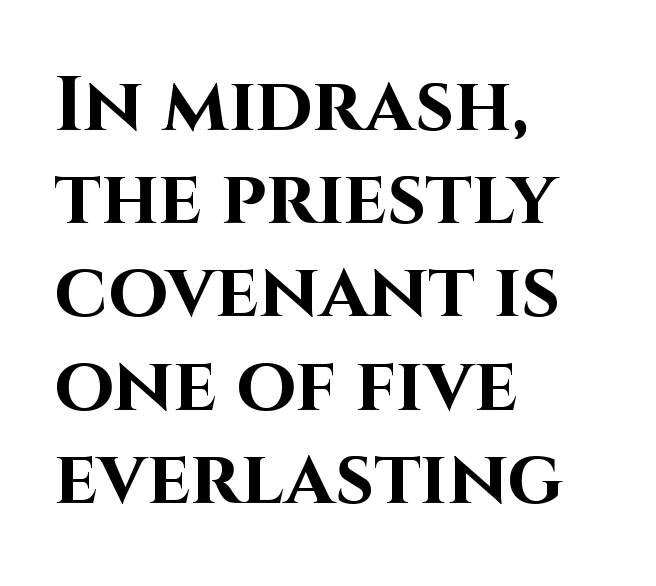
These lines keep a tight, regular rhythm from letter to letter. The lettering stays uniformly vertical, giving the passage a roman look. On the weight axis this lands at bold, roughly 700. Unmarked baselines from the first word to the last.
